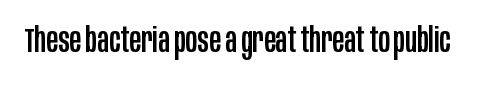
This is roman type, the default non-slanted kind. Just letters on the line, the space beneath them empty. What stands out about the letter spacing? Nothing — it is the standard amount. Do the characters align in a grid? No, the font is proportional.
